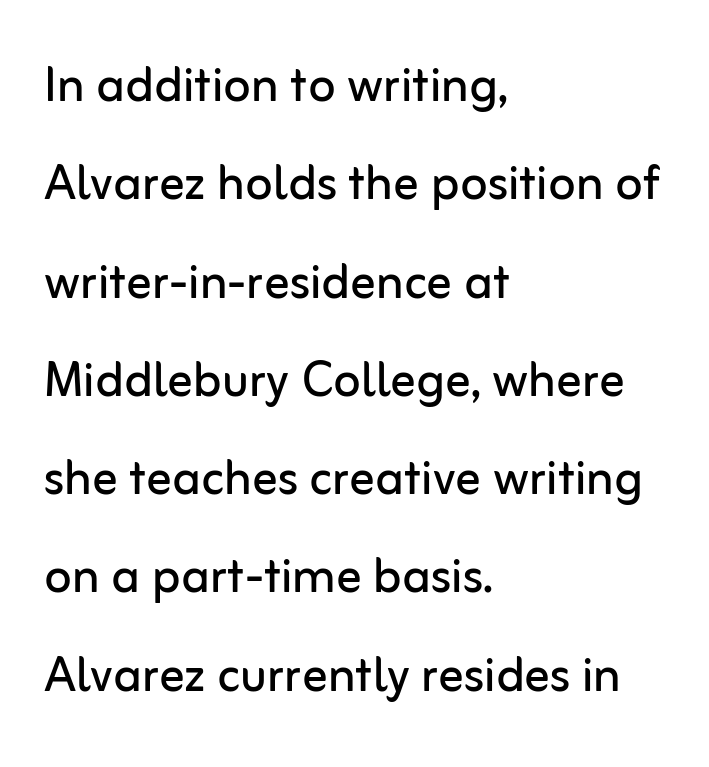
The image shows 63 px regular-weight sans-serif type, upright; set left-aligned, normal line spacing (1.56x), normal letter spacing, not underlined; low stroke contrast and a medium x-height.
